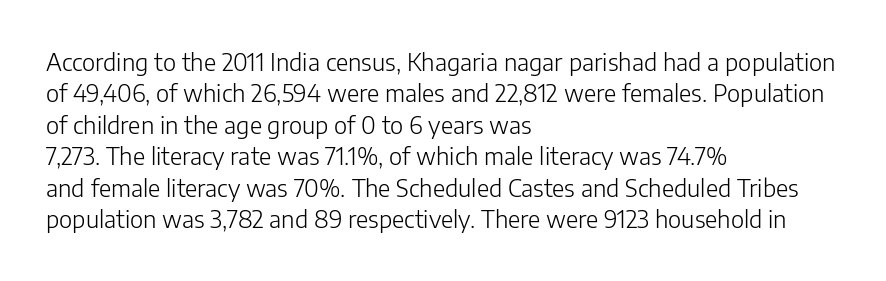
{"italic": "no", "bold": "no", "underline": "no", "align": "left", "line_spacing": "normal", "line_spacing_ratio": 1.31, "letter_spacing": "normal", "letter_spacing_em": 0.0, "glyph_px": 24}
